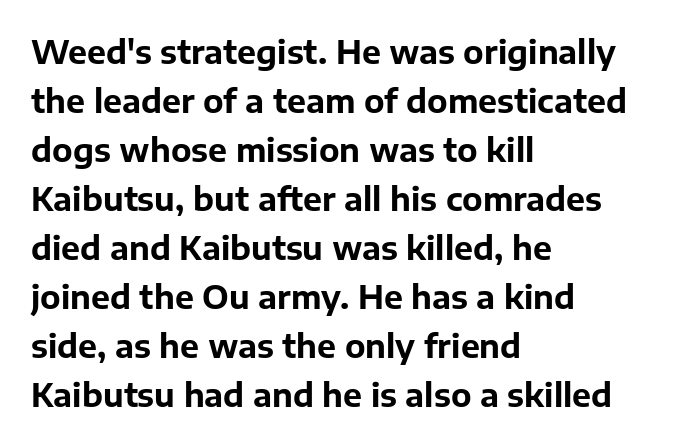
{"serif": "no", "italic": "no", "bold": "yes", "weight": "bold", "width": "normal", "stroke_contrast": "low", "x_height": "medium", "monospaced": "no", "underline": "no", "align": "left", "line_spacing": "normal", "line_spacing_ratio": 1.53, "letter_spacing": "normal", "letter_spacing_em": 0.0, "glyph_px": 32}
